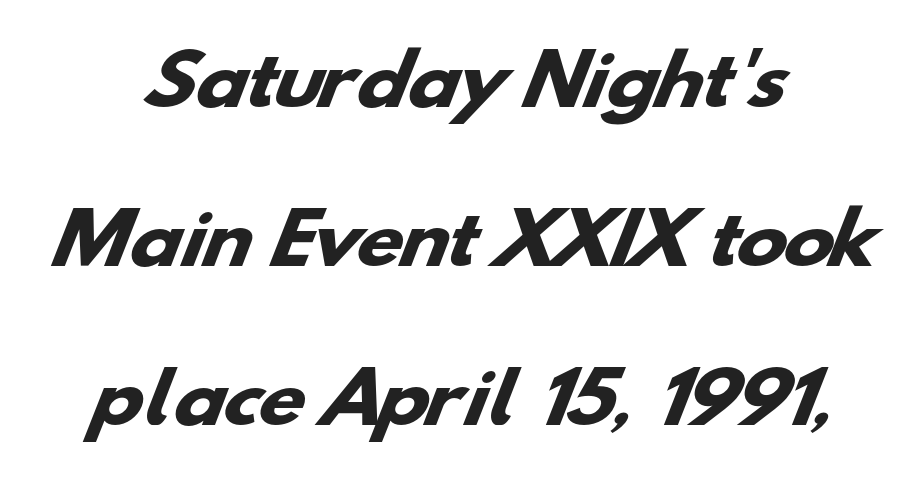
The image shows 68 px heavy, wide sans-serif type; set centered, loose line spacing (2.34x), normal letter spacing, not underlined; low stroke contrast and a small x-height.
